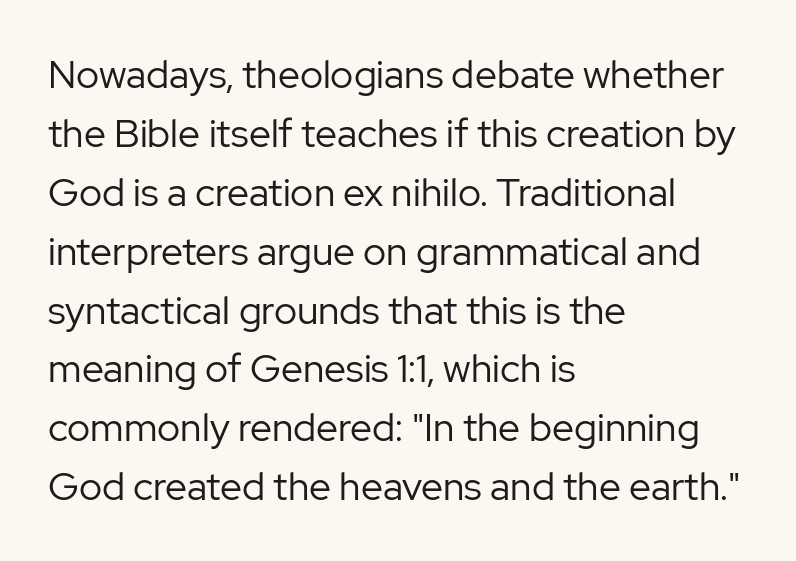
Q: Is the text bold? A: No.
Q: Is the text italic (slanted)? A: No, it is upright.
Q: Is the typeface a serif or a sans-serif typeface? A: Sans-serif.
Q: Is the text underlined? A: No.
Q: How is the paragraph aligned? A: Left-aligned.
Q: Is the spacing between letters normal or unusually wide? A: Normal.
Q: Is the spacing between lines tight, normal or loose? A: Normal.
Q: Width (condensed, normal, or wide)? A: Normal.
Q: Stroke contrast? A: Low.
Q: x-height? A: Medium.
Q: Monospaced? A: No.
